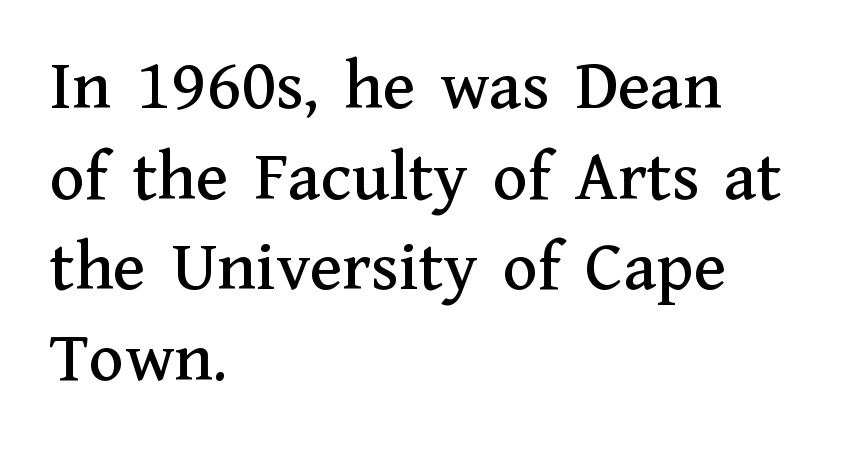
Q: Is the text italic (slanted)? A: No, it is upright.
Q: Is the typeface a serif or a sans-serif typeface? A: Serif.
Q: Is the text underlined? A: No.
Q: How is the paragraph aligned? A: Left-aligned.
Q: Is the spacing between letters normal or unusually wide? A: Normal.
Q: Width (condensed, normal, or wide)? A: Normal.
Q: Stroke contrast? A: Medium.
Q: x-height? A: Medium.
Q: Monospaced? A: No.
